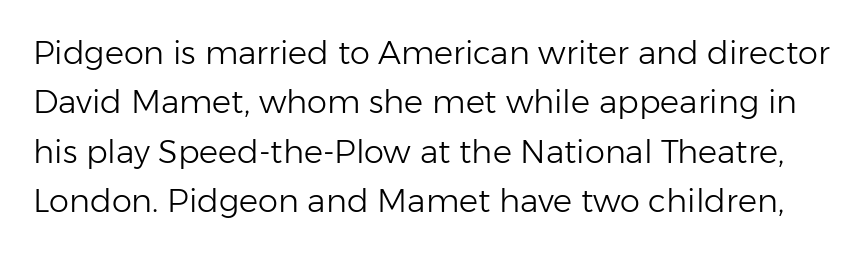
In terms of letterspacing, this is plain default setting. Rendered with straight, roman letterforms. Is there much room between lines? A standard amount, neither cramped nor airy. No chunkiness to these letters — they're not bold.
